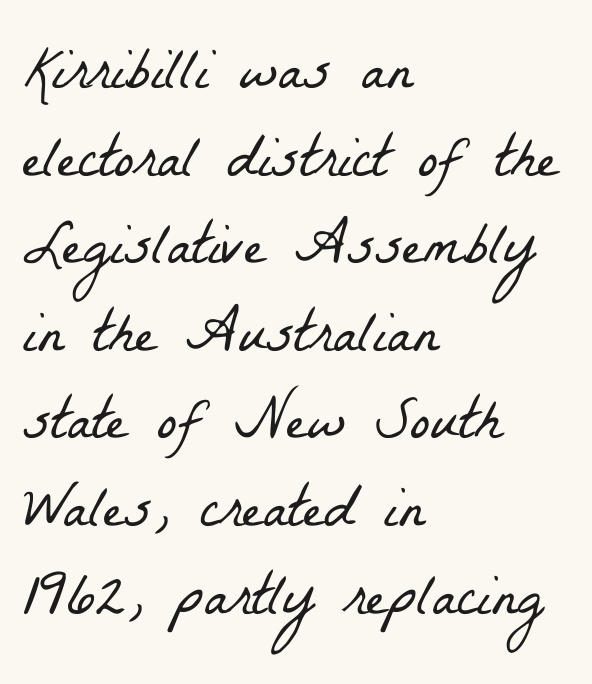
{"serif": "yes", "bold": "no", "weight": "light", "width": "condensed", "stroke_contrast": "low", "x_height": "medium", "monospaced": "no", "underline": "no", "align": "left", "line_spacing": "normal", "line_spacing_ratio": 1.46, "letter_spacing": "normal", "letter_spacing_em": 0.0, "glyph_px": 60}
